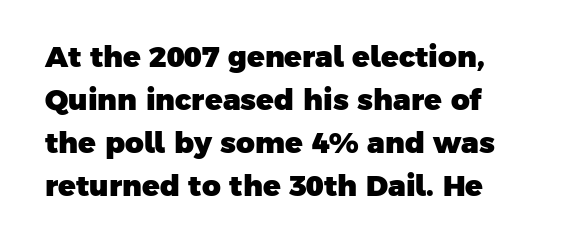
The image shows 29 px heavy sans-serif type; set normal line spacing (1.48x), normal letter spacing, not underlined; low stroke contrast and a medium x-height.
